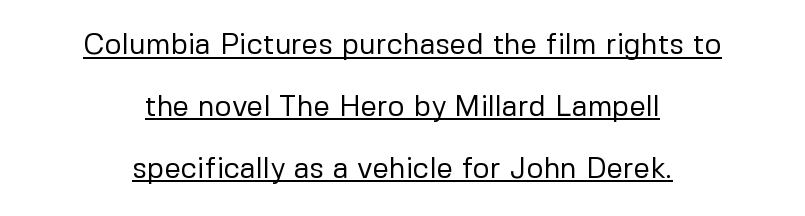
Unlike italic type, these characters show no tilt at all. Nope, no serifs anywhere on these letters. Caption: standard tracking, unaltered. Weight: in the light-to-regular range. Descenders here cross a horizontal rule under the line.
